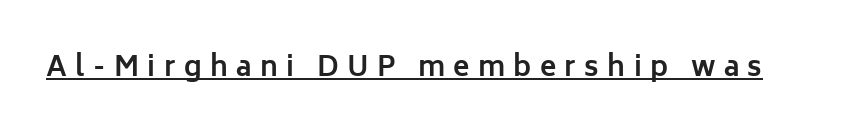
Q: Is the text bold? A: Yes.
Q: Is the text italic (slanted)? A: No, it is upright.
Q: Is the text underlined? A: Yes.
Q: Is the spacing between letters normal or unusually wide? A: Unusually wide.
